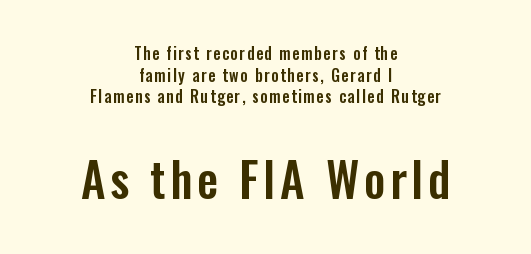
The image shows 47 px condensed sans-serif type, upright; set centered, normal line spacing (1.35x), not underlined; the second (bottom) block is 2.94x larger; low stroke contrast and a medium x-height.
